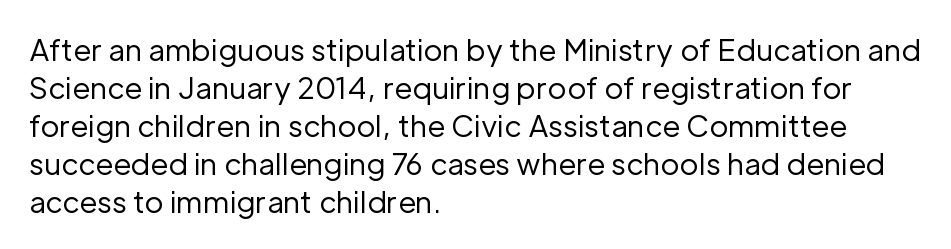
The image shows 29 px regular-weight sans-serif type, upright; set left-aligned, normal line spacing (1.31x), normal letter spacing, not underlined; low stroke contrast and a medium x-height.
